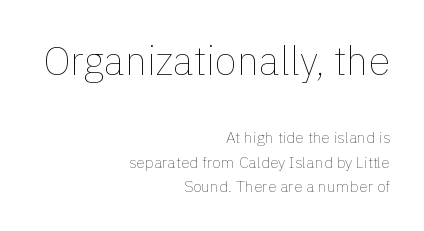
No italicization has been applied; the sample stays upright. The paragraph has a hard right edge and a soft left edge. Nothing heavy about these letters — not bold at all. The passage shown begins with its larger block and ends with its smaller one.
